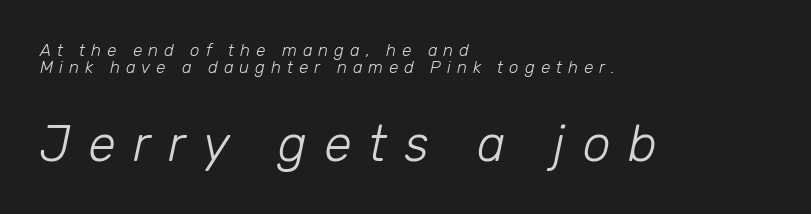
{"italic": "yes", "lean": "right", "slant_degrees": 12, "bold": "no", "weight": "light", "width": "normal", "stroke_contrast": "low", "x_height": "medium", "monospaced": "no", "underline": "no", "align": "left", "line_spacing": "tight", "line_spacing_ratio": 1.0, "letter_spacing": "wide", "letter_spacing_em": 0.35, "larger_block": "second", "size_ratio": 2.94, "glyph_px": 50}
